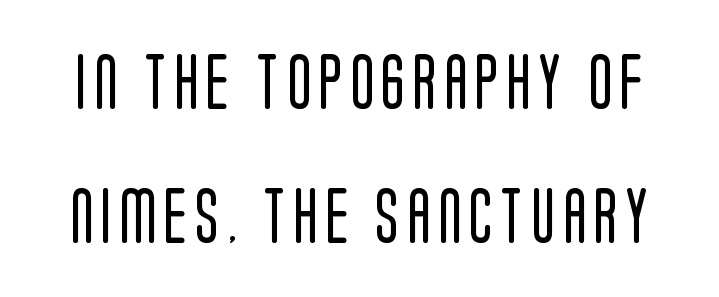
The image shows 55 px regular-weight, condensed sans-serif type, upright; set loose line spacing (2.43x), not underlined; low stroke contrast and a large x-height.
